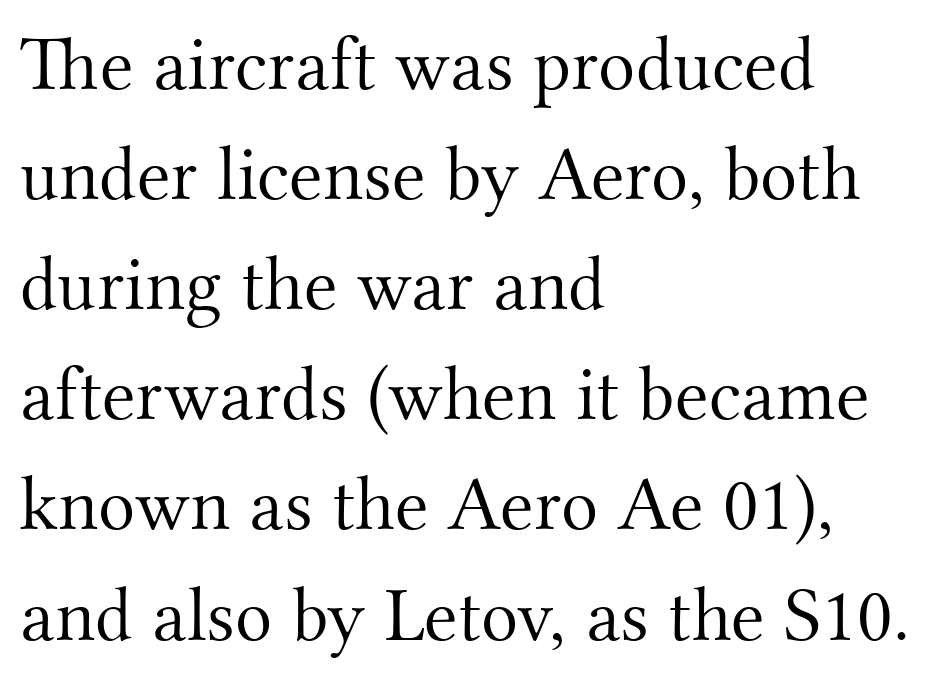
The image shows 77 px light serif type, upright; set left-aligned, normal line spacing (1.43x), normal letter spacing, not underlined; medium stroke contrast and a small x-height.
